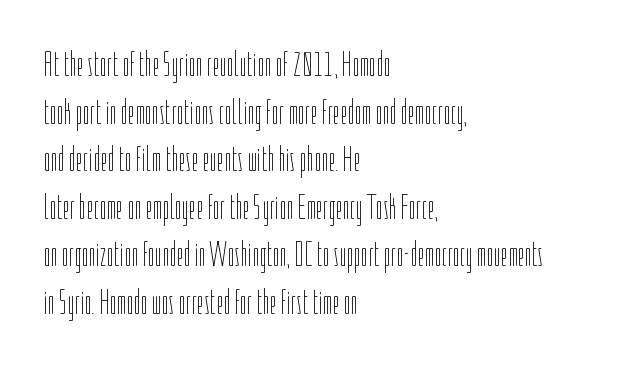
{"italic": "no", "bold": "no", "weight": "thin", "width": "condensed", "stroke_contrast": "low", "x_height": "medium", "monospaced": "no", "underline": "no", "align": "left", "line_spacing": "normal", "line_spacing_ratio": 1.32, "letter_spacing": "normal", "letter_spacing_em": 0.0, "glyph_px": 36}
